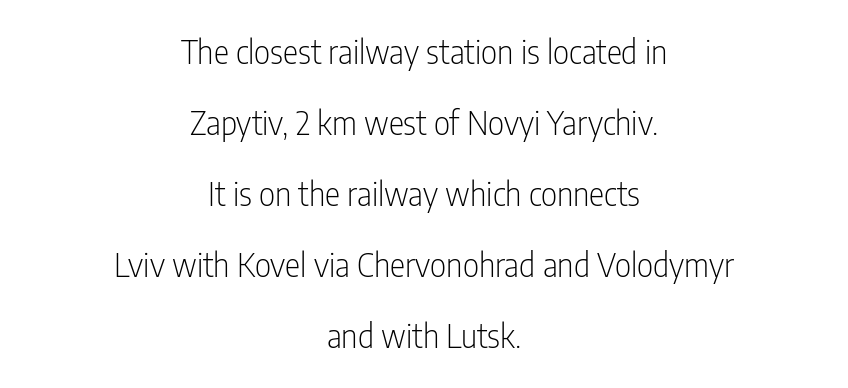
The image shows 32 px light, condensed sans-serif type, upright; set centered, loose line spacing (2.22x), normal letter spacing, not underlined; low stroke contrast and a medium x-height.
